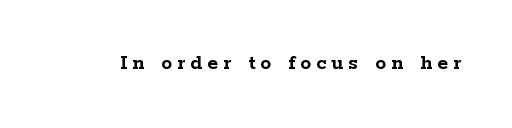
The image shows 22 px bold type, upright; set unusually wide letter spacing (+0.23 em), not underlined.
